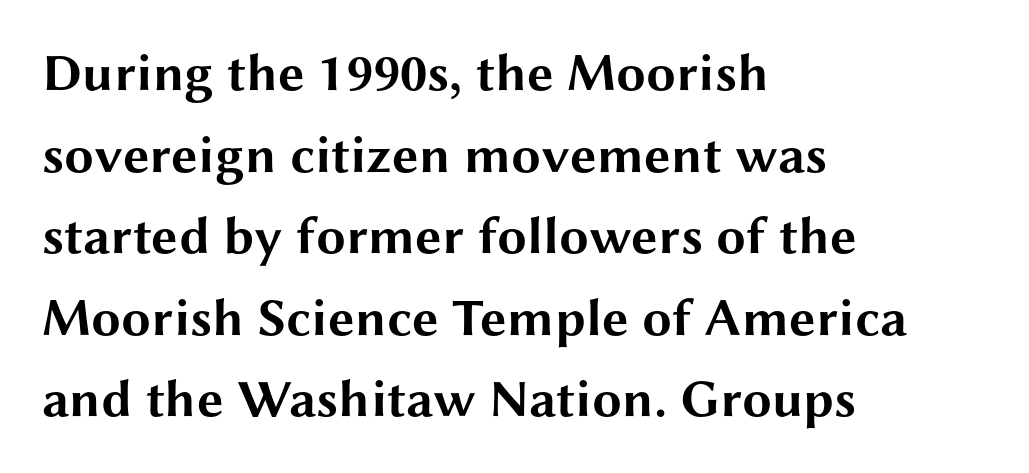
You could not count columns in this text — the font is proportionally spaced. Underline: absent. The rendering anchors every line to the left-hand side. Plenty of ink on the page — the face is bold. Notice how descenders clear the ascenders below comfortably — that's standard leading. Is this a sans? Yes — the strokes have no serifs.
